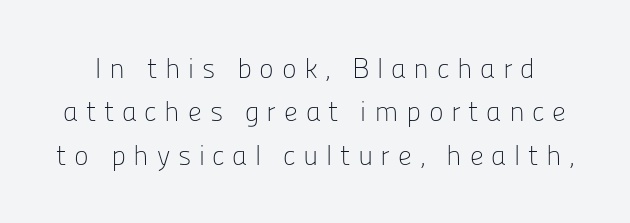
The image shows 28 px light sans-serif type, upright; set normal line spacing (1.55x), unusually wide letter spacing (+0.27 em), not underlined; low stroke contrast and a medium x-height.
